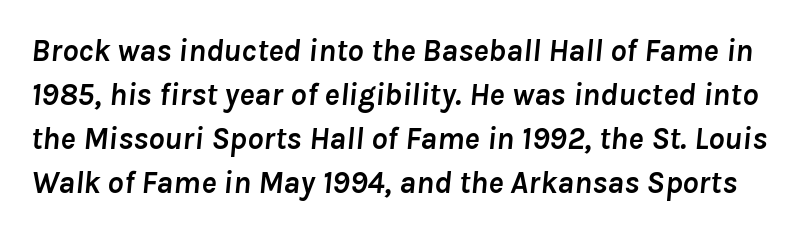
The image shows 32 px semibold type, italic (leaning right); set normal line spacing (1.37x), normal letter spacing, not underlined; low stroke contrast and a medium x-height.
